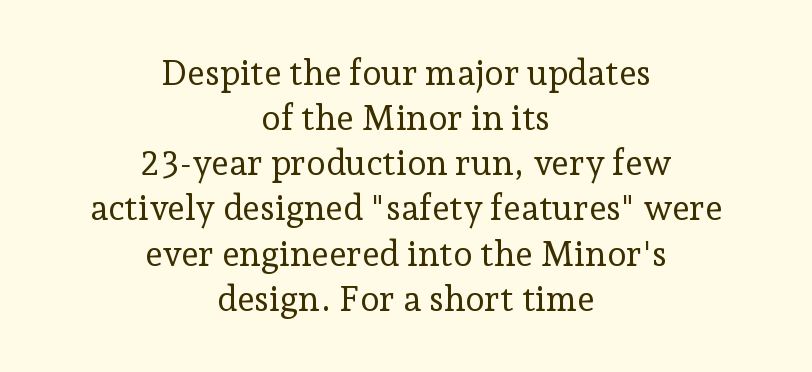
Q: Is the text bold? A: No.
Q: Is the text italic (slanted)? A: No, it is upright.
Q: Is the typeface a serif or a sans-serif typeface? A: Serif.
Q: Is the text underlined? A: No.
Q: How is the paragraph aligned? A: Centered.
Q: Is the spacing between letters normal or unusually wide? A: Normal.
Q: Is the spacing between lines tight, normal or loose? A: Normal.
Q: Width (condensed, normal, or wide)? A: Normal.
Q: Stroke contrast? A: Low.
Q: x-height? A: Medium.
Q: Monospaced? A: No.
